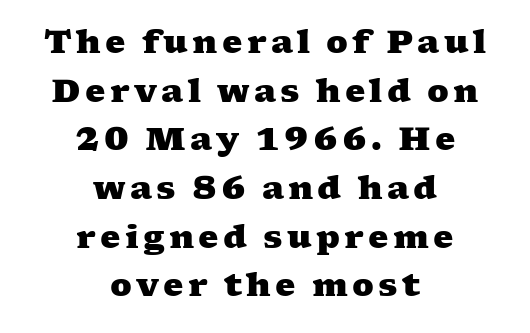
A typesetter would call this proportional, since set widths differ per character. Check the space under the baseline: it is left empty. Font category for this specimen: serif. Which margin do the lines hug? Neither — every line sits in the middle. Plenty of ink on the page — the face is bold. Evenly set lines give the paragraph a standard silhouette.
